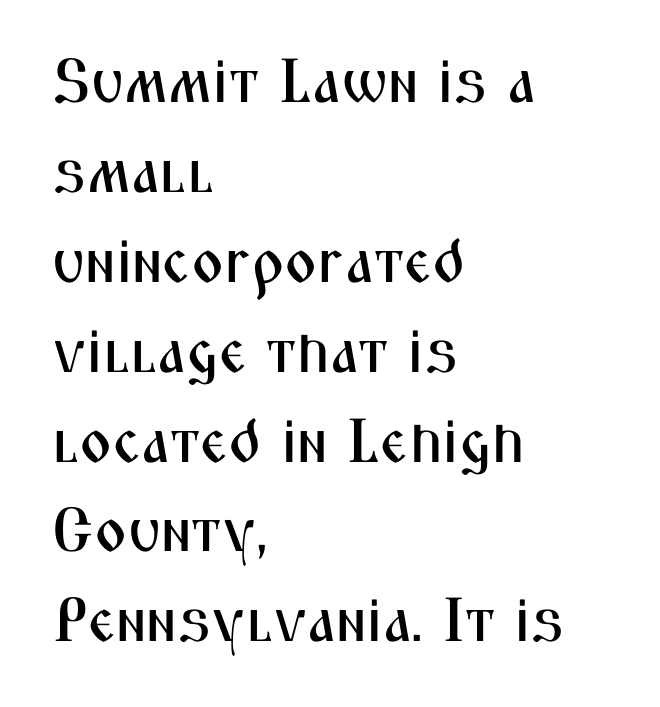
Q: Is the text italic (slanted)? A: No, it is upright.
Q: Is the typeface a serif or a sans-serif typeface? A: Sans-serif.
Q: Is the text underlined? A: No.
Q: How is the paragraph aligned? A: Left-aligned.
Q: Is the spacing between letters normal or unusually wide? A: Normal.
Q: Is the spacing between lines tight, normal or loose? A: Normal.
Q: Width (condensed, normal, or wide)? A: Condensed.
Q: Stroke contrast? A: Medium.
Q: x-height? A: Medium.
Q: Monospaced? A: No.
